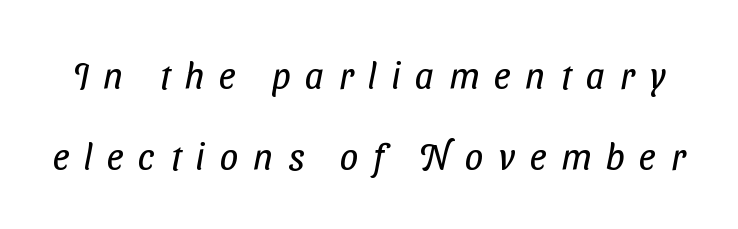
The image shows 37 px regular-weight, condensed sans-serif type; set loose line spacing (2.2x), unusually wide letter spacing (+0.4 em), not underlined; low stroke contrast and a medium x-height.
